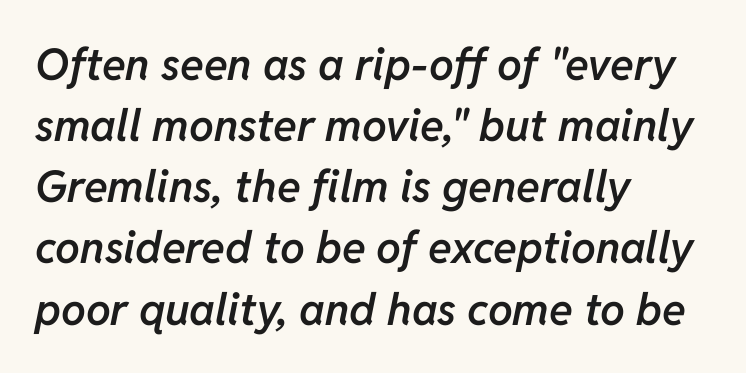
The strip under each line holds only bare page. It's the slanting kind of type. How would I describe the line gaps? Plain and ordinary. Stems and bowls a touch heavier than normal — semibold. This sample has the flowing, uneven cadence of proportional lettering. Tracking here is standard; glyphs follow each other at the usual distance.
